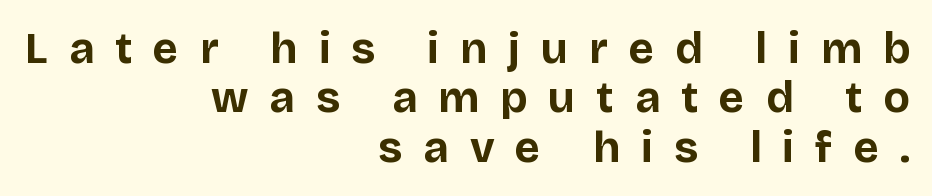
If you measured baseline to baseline, you'd find a short distance. Compared with an ordinary text face, these strokes are far heavier — a full bold. This sample uses a sans-serif face. This sample uses expanded letter spacing, leaving extra air between glyphs. Every stem runs plumb, perpendicular to the baseline. Note the varied advance widths — an 'i' is clearly narrower than an 'm'.
